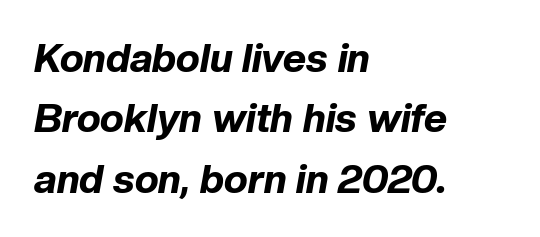
Typesetter's note: full bold, strokes at maximum text heaviness. A typesetter would mark this as italic. What's the leading like? Ordinary, nothing unusual. Plain, unruled lines of type. Observe the ordinary spacing: letters are neighbours, not strangers.
